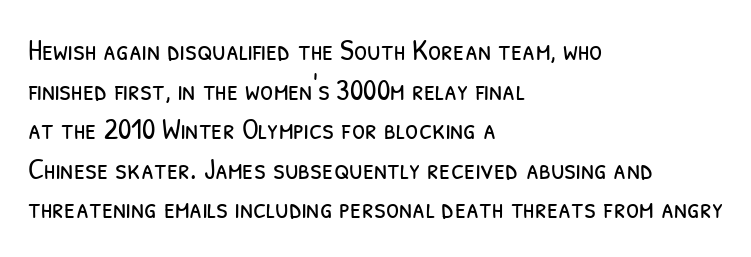
The image shows 30 px light, condensed sans-serif type; set left-aligned, normal line spacing (1.32x), normal letter spacing, not underlined; low stroke contrast and a medium x-height.
